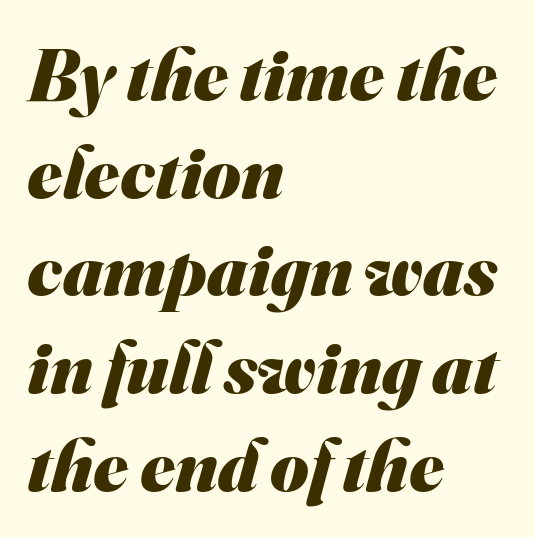
The image shows 74 px heavy sans-serif type; set left-aligned, normal line spacing (1.32x), normal letter spacing, not underlined; medium stroke contrast and a small x-height.
